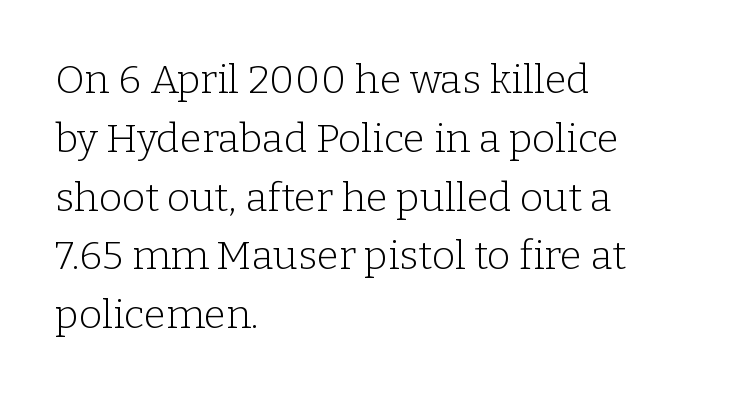
A typesetter would mark this as roman, not italic. The ragged edge is on the right, which tells us the setting is flush left. Character widths vary here, with narrow letters taking less room than wide ones. Bare-footed words on every line.
